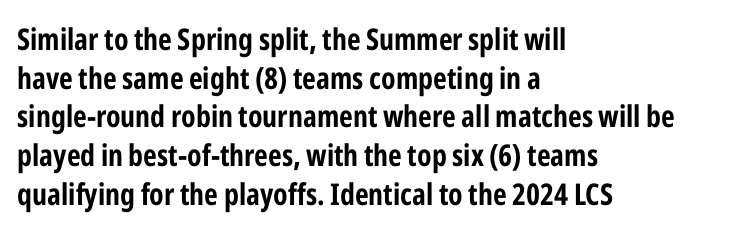
{"serif": "no", "italic": "no", "bold": "yes", "weight": "bold", "width": "condensed", "stroke_contrast": "low", "x_height": "medium", "monospaced": "no", "underline": "no", "align": "left", "line_spacing": "normal", "line_spacing_ratio": 1.29, "letter_spacing": "normal", "letter_spacing_em": 0.0, "glyph_px": 30}
